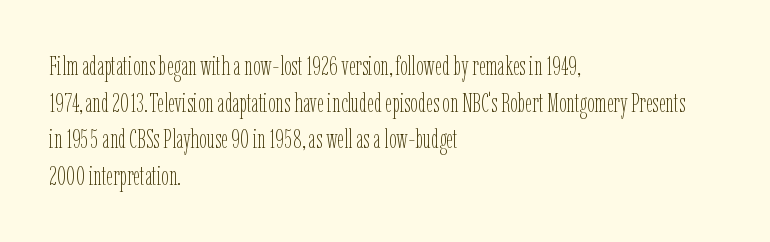
The image shows 27 px text type, upright; set left-aligned, normal line spacing (1.36x), normal letter spacing, not underlined.
